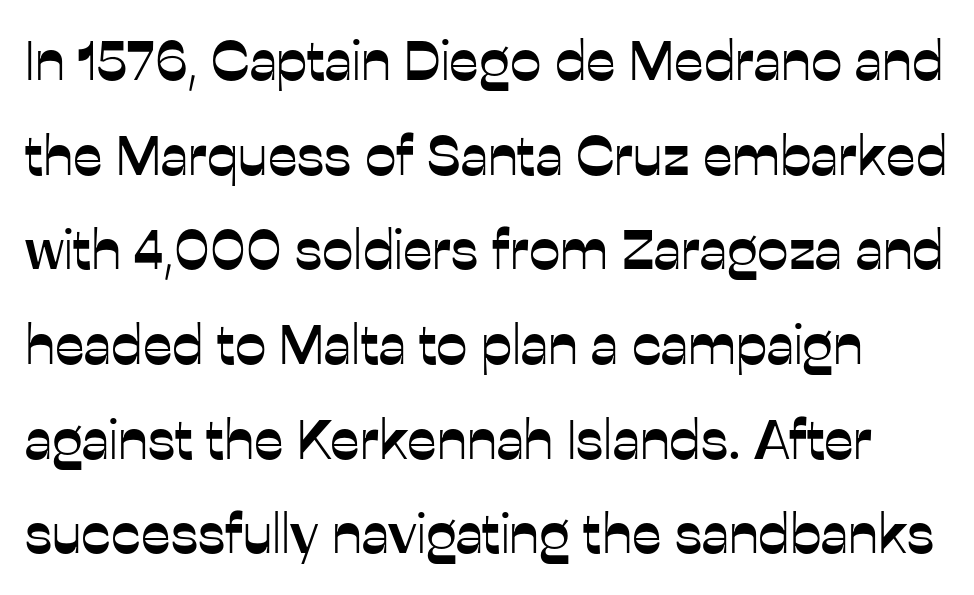
{"serif": "no", "italic": "no", "width": "normal", "stroke_contrast": "low", "x_height": "medium", "monospaced": "no", "underline": "no", "line_spacing": "normal", "line_spacing_ratio": 1.69, "letter_spacing": "normal", "letter_spacing_em": 0.0, "glyph_px": 56}
